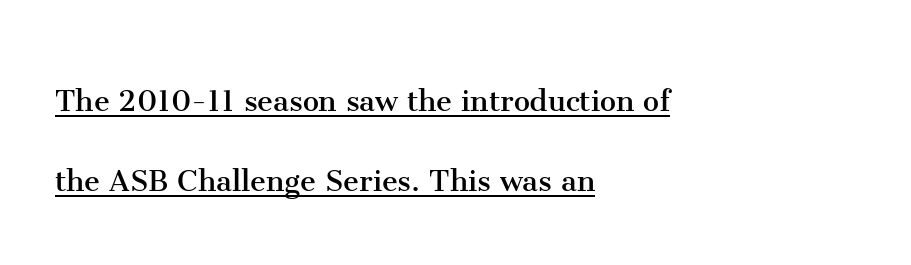
The image shows 36 px regular-weight serif type, upright; set left-aligned, loose line spacing (2.22x), normal letter spacing, underlined; medium stroke contrast and a medium x-height.
